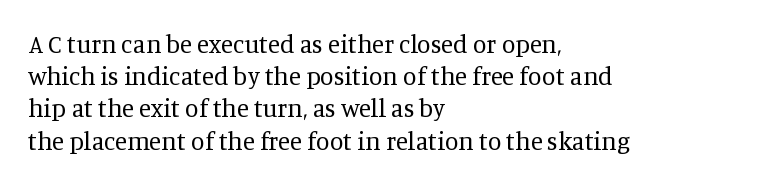
The image shows 25 px text type, upright; set left-aligned, normal line spacing (1.29x), normal letter spacing, not underlined.
